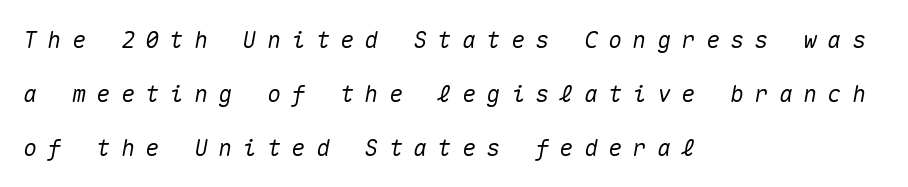
Q: Is the text italic (slanted)? A: Yes, it leans right by about 10 degrees.
Q: Is the text underlined? A: No.
Q: How is the paragraph aligned? A: Left-aligned.
Q: Is the spacing between letters normal or unusually wide? A: Unusually wide.
Q: Is the spacing between lines tight, normal or loose? A: Loose.
